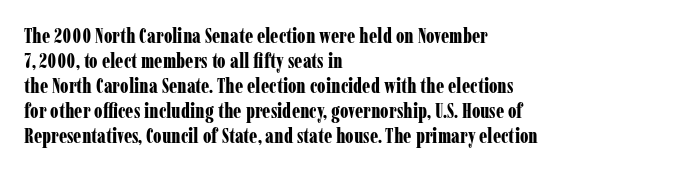
The baseline area is clear. Ordinary non-slanted type is in use. Look at the tracking — it's just the regular setting, nothing added. These lines carry a lot of weight — the face is fully bold.
